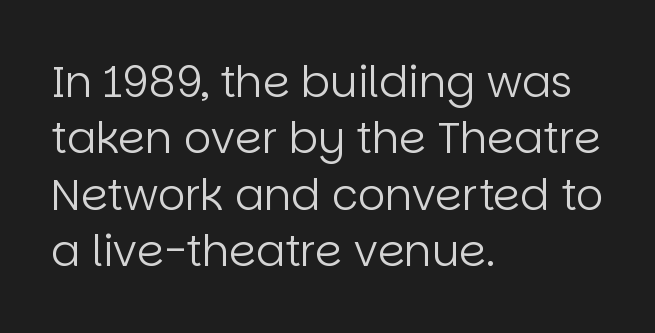
{"serif": "no", "italic": "no", "bold": "no", "weight": "regular", "width": "normal", "stroke_contrast": "low", "x_height": "large", "monospaced": "no", "underline": "no", "align": "left", "line_spacing": "normal", "line_spacing_ratio": 1.31, "letter_spacing": "normal", "letter_spacing_em": 0.0, "glyph_px": 43}
